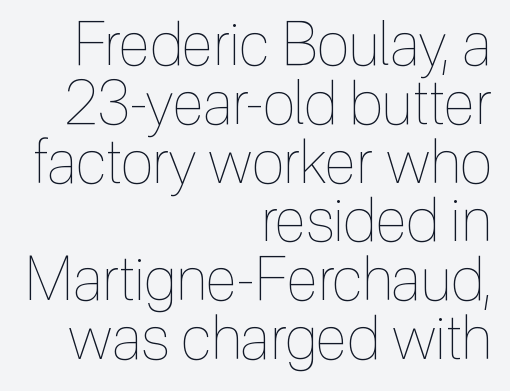
{"italic": "no", "bold": "no", "weight": "thin", "width": "condensed", "x_height": "medium", "monospaced": "no", "underline": "no", "align": "right", "line_spacing": "tight", "line_spacing_ratio": 0.98, "letter_spacing": "normal", "letter_spacing_em": 0.0, "glyph_px": 60}
